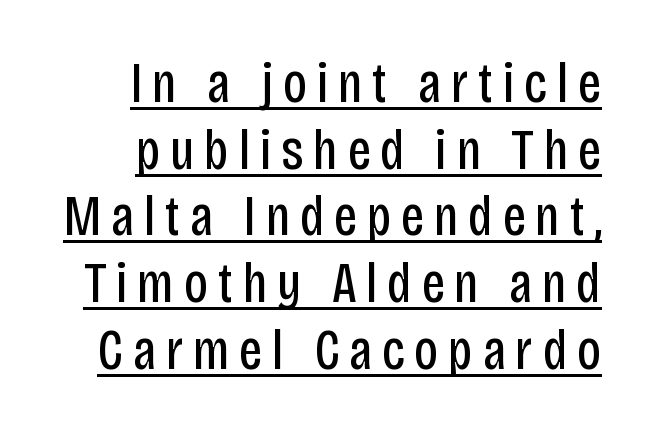
Q: Is the text bold? A: No.
Q: Is the text italic (slanted)? A: No, it is upright.
Q: Is the typeface a serif or a sans-serif typeface? A: Sans-serif.
Q: Is the text underlined? A: Yes.
Q: Width (condensed, normal, or wide)? A: Condensed.
Q: Stroke contrast? A: Low.
Q: x-height? A: Large.
Q: Monospaced? A: No.
